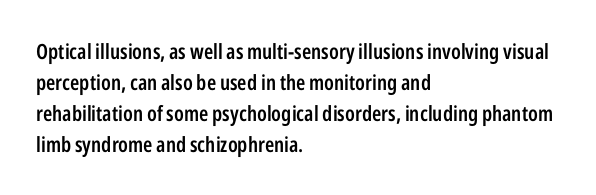
Q: Is the text bold? A: Semi-bold.
Q: Is the text italic (slanted)? A: No, it is upright.
Q: Is the text underlined? A: No.
Q: How is the paragraph aligned? A: Left-aligned.
Q: Is the spacing between letters normal or unusually wide? A: Normal.
Q: Is the spacing between lines tight, normal or loose? A: Normal.
